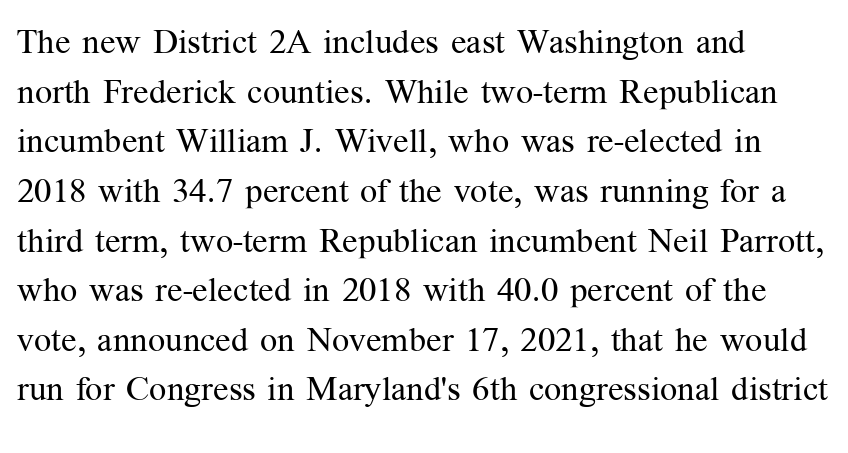
{"serif": "yes", "italic": "no", "bold": "no", "weight": "regular", "width": "normal", "stroke_contrast": "medium", "x_height": "medium", "monospaced": "no", "underline": "no", "align": "left", "line_spacing": "normal", "line_spacing_ratio": 1.46, "letter_spacing": "normal", "letter_spacing_em": 0.0, "glyph_px": 34}
